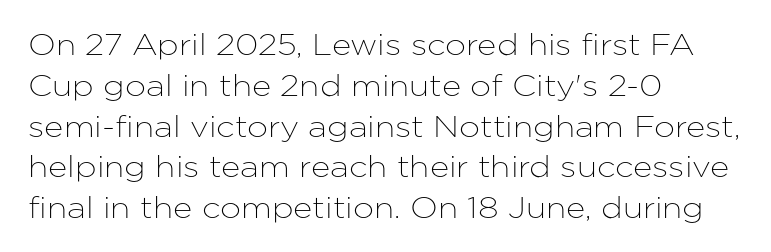
Q: Is the text italic (slanted)? A: No, it is upright.
Q: Is the typeface a serif or a sans-serif typeface? A: Sans-serif.
Q: Is the text underlined? A: No.
Q: How is the paragraph aligned? A: Left-aligned.
Q: Is the spacing between letters normal or unusually wide? A: Normal.
Q: Is the spacing between lines tight, normal or loose? A: Normal.
Q: Width (condensed, normal, or wide)? A: Normal.
Q: Stroke contrast? A: Low.
Q: x-height? A: Medium.
Q: Monospaced? A: No.
